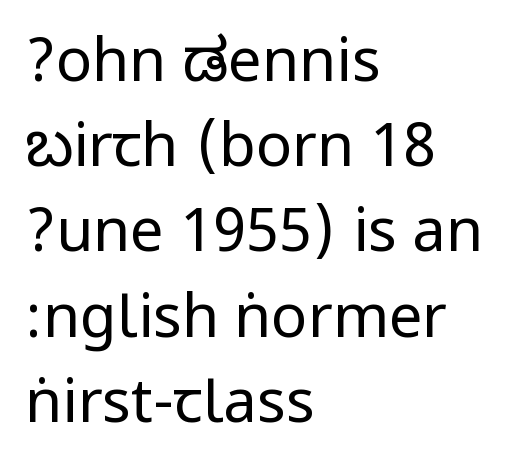
{"serif": "no", "italic": "no", "bold": "no", "weight": "regular", "width": "condensed", "stroke_contrast": "low", "underline": "no", "align": "left", "line_spacing": "normal", "line_spacing_ratio": 1.42, "letter_spacing": "normal", "letter_spacing_em": 0.0, "glyph_px": 60}
